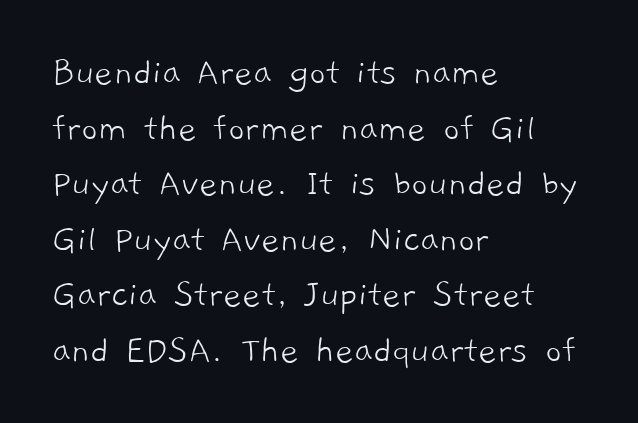
The image shows 40 px light sans-serif type; set left-aligned, normal line spacing (1.39x), normal letter spacing, not underlined; low stroke contrast and a medium x-height.
